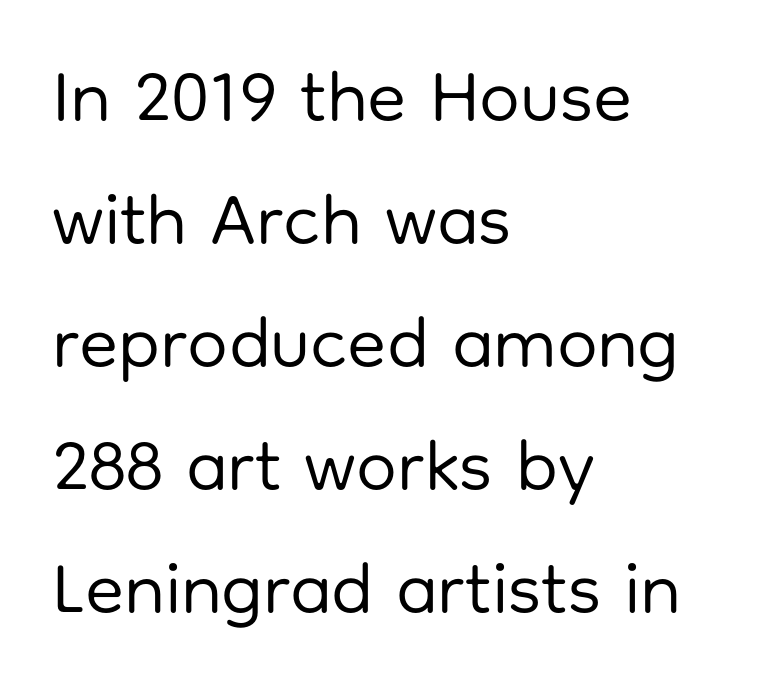
Q: Is the text bold? A: No.
Q: Is the text italic (slanted)? A: No, it is upright.
Q: Is the typeface a serif or a sans-serif typeface? A: Sans-serif.
Q: Is the text underlined? A: No.
Q: How is the paragraph aligned? A: Left-aligned.
Q: Is the spacing between letters normal or unusually wide? A: Normal.
Q: Width (condensed, normal, or wide)? A: Normal.
Q: Stroke contrast? A: Low.
Q: x-height? A: Medium.
Q: Monospaced? A: No.
